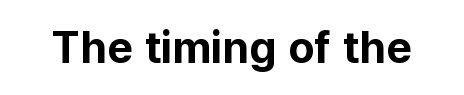
Q: Is the text bold? A: Yes.
Q: Is the text italic (slanted)? A: No, it is upright.
Q: Is the typeface a serif or a sans-serif typeface? A: Sans-serif.
Q: Is the text underlined? A: No.
Q: Is the spacing between letters normal or unusually wide? A: Normal.
Q: Width (condensed, normal, or wide)? A: Normal.
Q: Stroke contrast? A: Low.
Q: x-height? A: Medium.
Q: Monospaced? A: No.
